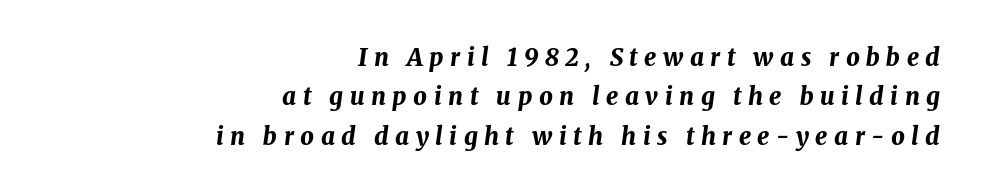
In terms of weight, the rendering is a true, heavy bold. Someone cranked the tracking dial way up on this one. Leading matches the norm, producing a regular column. Notice how the stems are inclined rather than vertical — that's the hallmark of italics.
